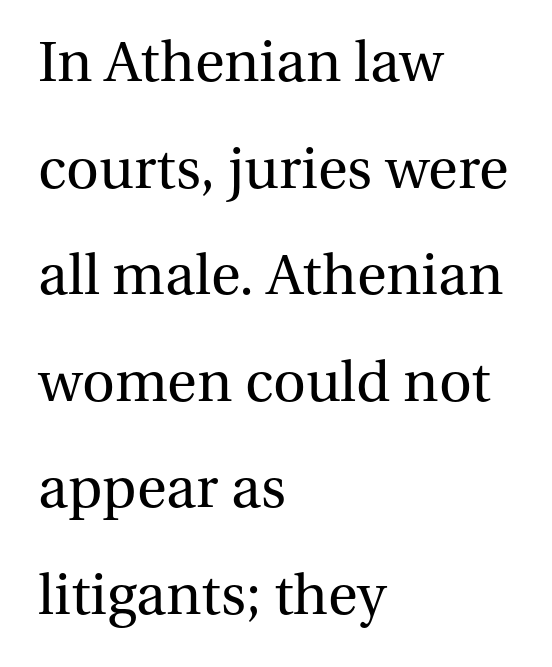
You could not count columns in this text — the font is proportionally spaced. Stems here are at most as thick as an everyday book face. Bare-footed words on every line. Nope, not italic — everything's standing straight. Tracking here is standard; glyphs follow each other at the usual distance.
